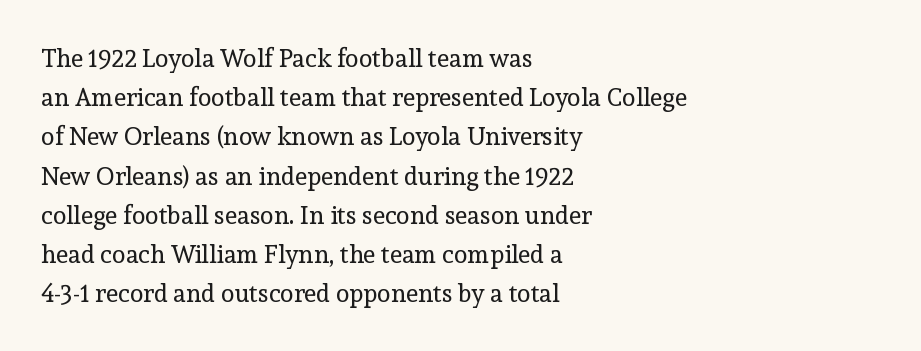
The image shows 25 px text type, upright; set left-aligned, normal line spacing (1.57x), normal letter spacing, not underlined.
